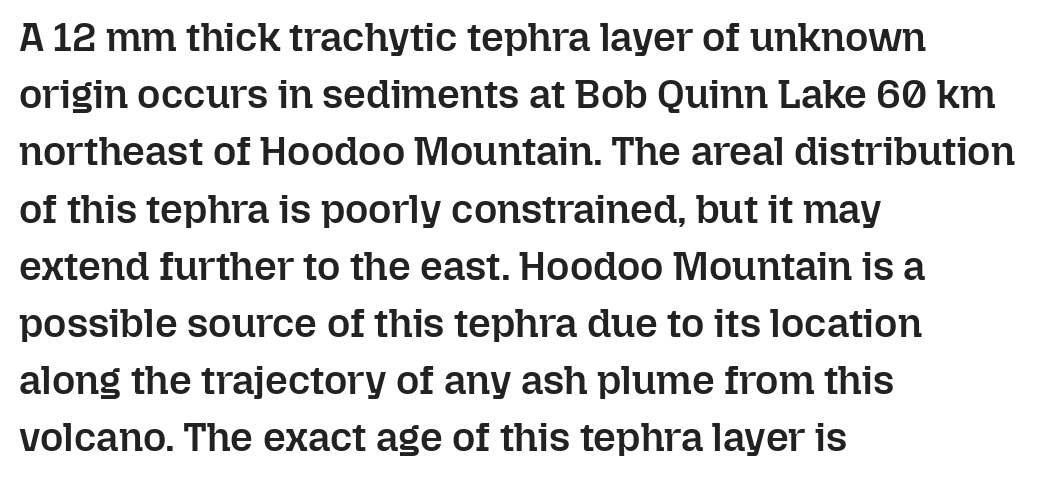
The letters advance in unequal steps, a hallmark of proportional type. Leading matches the norm, producing a regular column. This sample uses plain, unmodified letter spacing. No word sits above an underline.
